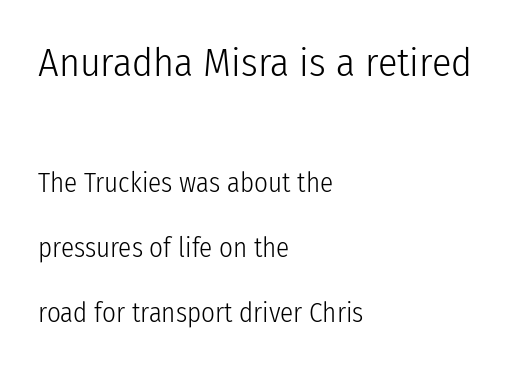
Q: Is the text bold? A: No.
Q: Is the text italic (slanted)? A: No, it is upright.
Q: Is the typeface a serif or a sans-serif typeface? A: Sans-serif.
Q: Is the text underlined? A: No.
Q: How is the paragraph aligned? A: Left-aligned.
Q: Is the spacing between letters normal or unusually wide? A: Normal.
Q: Is the spacing between lines tight, normal or loose? A: Loose.
Q: Which block of text is set in a larger size, the first (top) or the second (bottom)? A: The first (top) one.
Q: Width (condensed, normal, or wide)? A: Condensed.
Q: Stroke contrast? A: Low.
Q: x-height? A: Medium.
Q: Monospaced? A: No.
